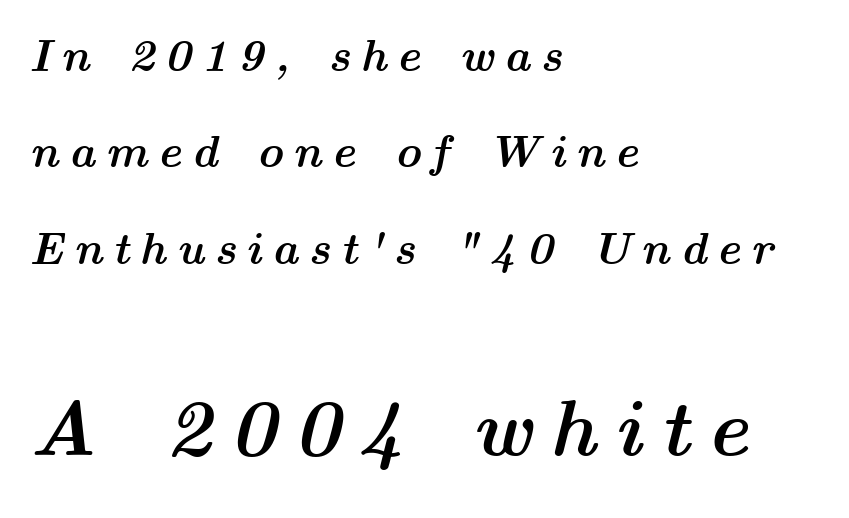
Q: Is the text bold? A: Yes.
Q: Is the text italic (slanted)? A: Yes, it leans right by about 14 degrees.
Q: Is the text underlined? A: No.
Q: How is the paragraph aligned? A: Left-aligned.
Q: Is the spacing between letters normal or unusually wide? A: Unusually wide.
Q: Is the spacing between lines tight, normal or loose? A: Loose.
Q: Which block of text is set in a larger size, the first (top) or the second (bottom)? A: The second (bottom) one.
Q: Width (condensed, normal, or wide)? A: Wide.
Q: Stroke contrast? A: Medium.
Q: x-height? A: Medium.
Q: Monospaced? A: No.
